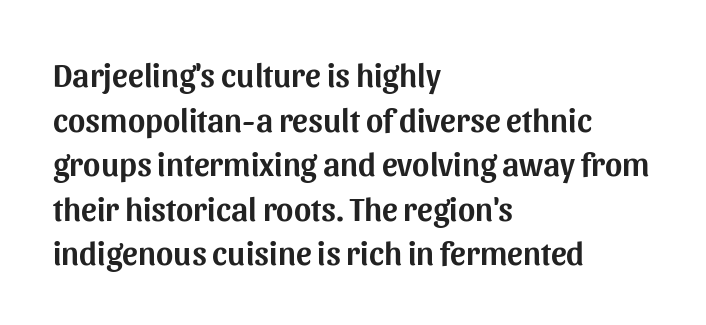
Note the varied advance widths — an 'i' is clearly narrower than an 'm'. Lines of text with bare space underneath. These lines keep a tight, regular rhythm from letter to letter. Reading down the block, your eye returns to a fixed left position each line. Quick note: interline space is typical. Nope, no serifs anywhere on these letters.
